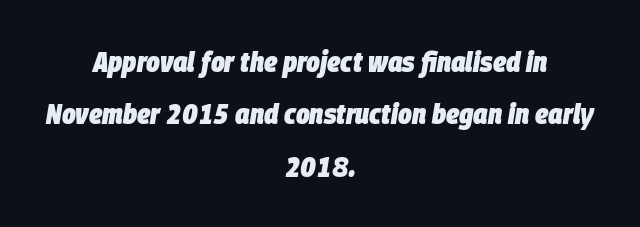
The image shows 29 px heavy, condensed type, italic (leaning right); set centered, line spacing 1.81x, normal letter spacing, not underlined; low stroke contrast and a large x-height.
